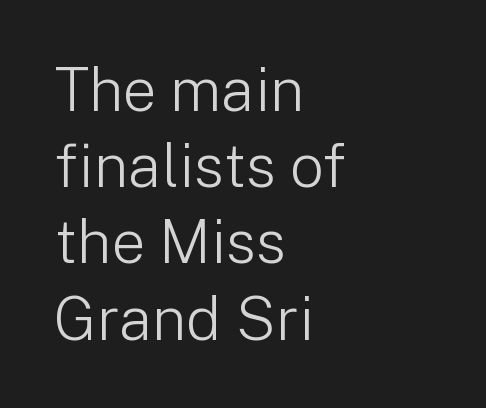
{"serif": "no", "italic": "no", "bold": "no", "weight": "light", "width": "normal", "stroke_contrast": "low", "x_height": "medium", "monospaced": "no", "underline": "no", "align": "left", "line_spacing": "normal", "line_spacing_ratio": 1.27, "letter_spacing": "normal", "letter_spacing_em": 0.0, "glyph_px": 60}
